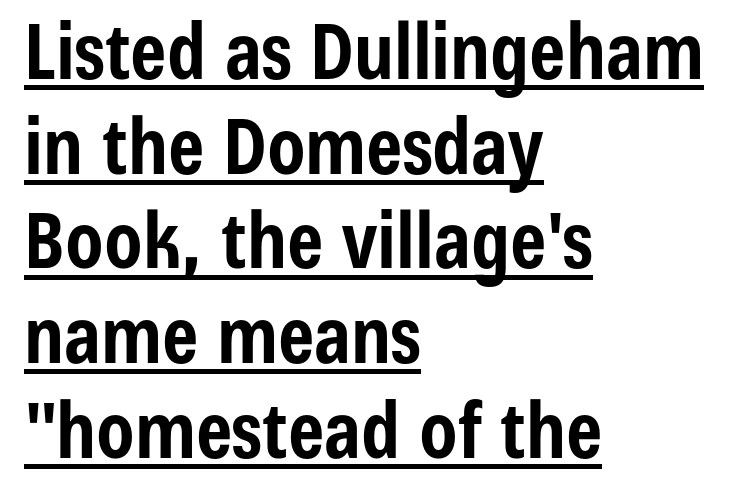
The image shows 77 px bold, condensed sans-serif type, upright; set left-aligned, line spacing 1.23x, normal letter spacing, underlined; low stroke contrast and a medium x-height.
